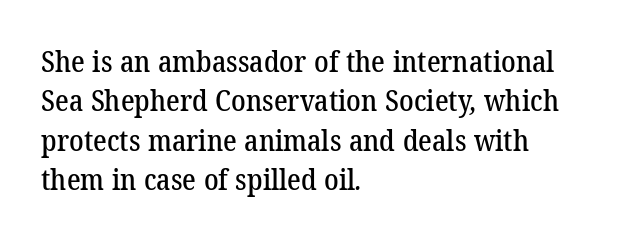
The image shows 29 px serif type; set left-aligned, normal line spacing (1.36x), normal letter spacing, not underlined; low stroke contrast and a medium x-height.
